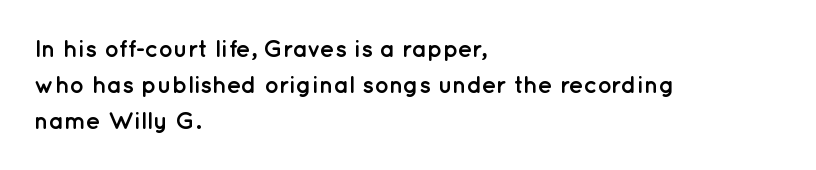
The vertical gap from one line to the next is medium. In terms of posture, this sample is upright. Look at the stroke-to-counter ratio: heavy, a bold. Clear beneath every line of the passage. Casual observation: everything's shoved over to the left. You could call the tracking neutral — neither tight nor loose.
